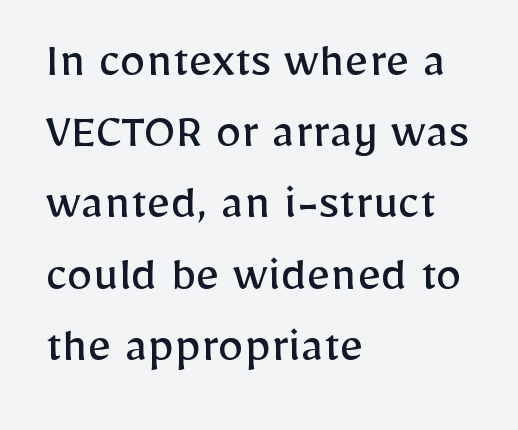
{"serif": "no", "italic": "no", "bold": "no", "weight": "regular", "width": "normal", "stroke_contrast": "low", "x_height": "medium", "monospaced": "no", "underline": "no", "align": "left", "line_spacing": "normal", "line_spacing_ratio": 1.37, "letter_spacing": "normal", "letter_spacing_em": 0.0, "glyph_px": 52}
